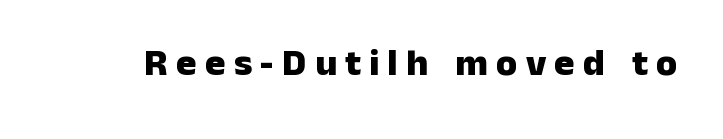
{"serif": "no", "italic": "no", "bold": "yes", "weight": "heavy", "width": "normal", "stroke_contrast": "low", "x_height": "medium", "monospaced": "no", "underline": "no", "letter_spacing": "wide", "letter_spacing_em": 0.22, "glyph_px": 38}
